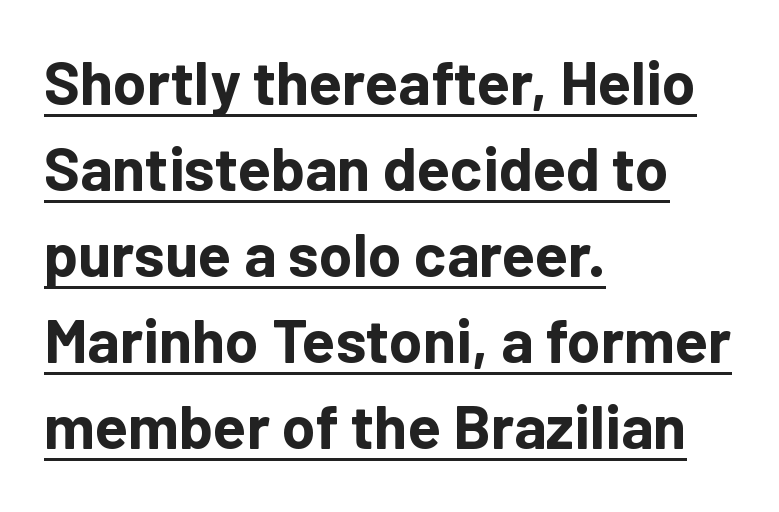
{"serif": "no", "italic": "no", "bold": "yes", "weight": "bold", "width": "normal", "stroke_contrast": "low", "x_height": "medium", "monospaced": "no", "underline": "yes", "align": "left", "line_spacing": "normal", "line_spacing_ratio": 1.41, "letter_spacing": "normal", "letter_spacing_em": 0.0, "glyph_px": 61}
